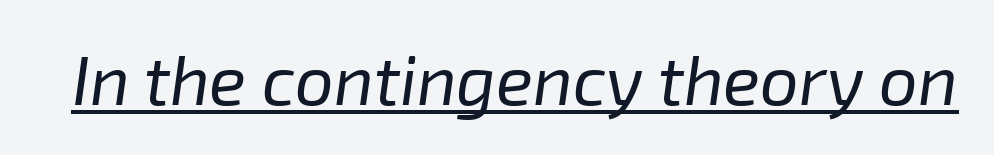
{"italic": "yes", "lean": "right", "slant_degrees": 8, "bold": "no", "weight": "regular", "width": "normal", "stroke_contrast": "low", "x_height": "medium", "monospaced": "no", "underline": "yes", "letter_spacing": "normal", "letter_spacing_em": 0.0, "glyph_px": 69}
